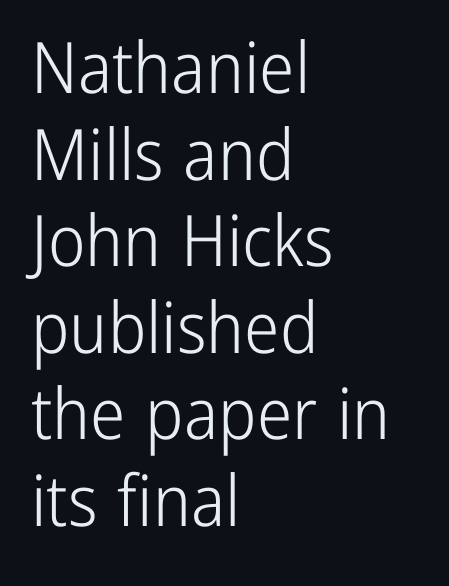
Is the block centered? No — it sits flush against the left margin. Look at the bottom of the vertical strokes: they stop flat, with no serifs. The strokes carry an ordinary text weight at most. Is this a fixed-width face? No — the glyphs have proportional, varying widths.
